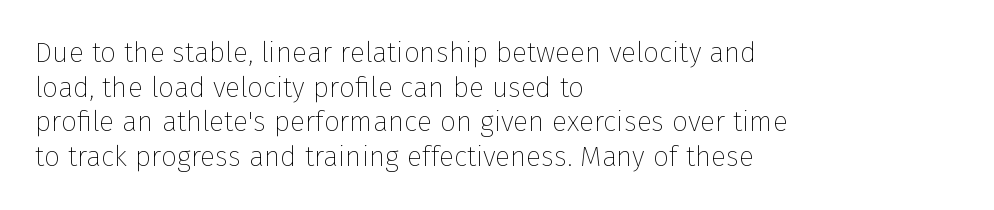
The image shows 28 px thin sans-serif type, upright; set left-aligned, line spacing 1.24x, normal letter spacing, not underlined; low stroke contrast and a medium x-height.
